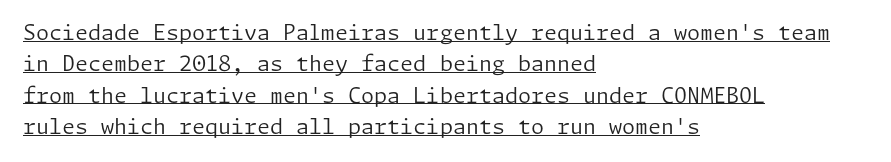
The image shows 21 px text type, upright; set left-aligned, normal line spacing (1.49x), normal letter spacing, underlined.
